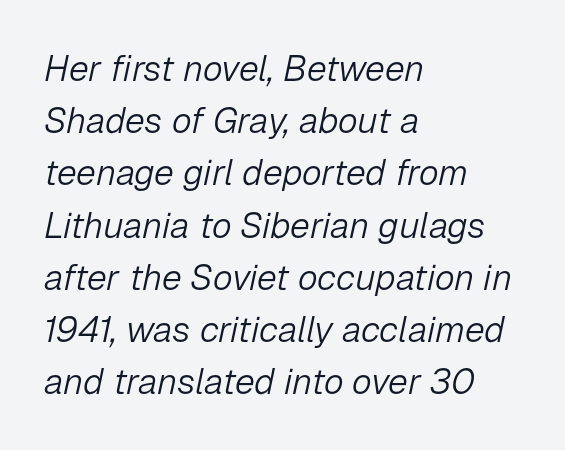
The image shows 36 px light type, italic (leaning right); set left-aligned, normal line spacing (1.45x), normal letter spacing, not underlined; low stroke contrast and a medium x-height.
